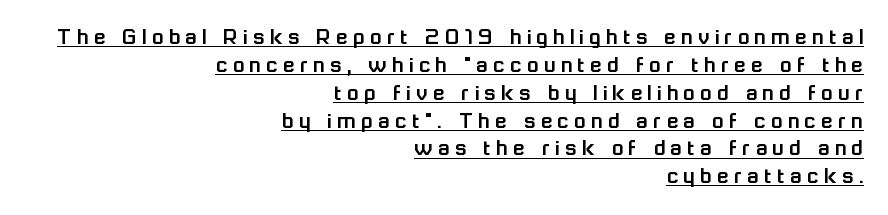
{"italic": "no", "underline": "yes", "align": "right", "line_spacing_ratio": 1.16, "letter_spacing": "wide", "letter_spacing_em": 0.22, "glyph_px": 24}
